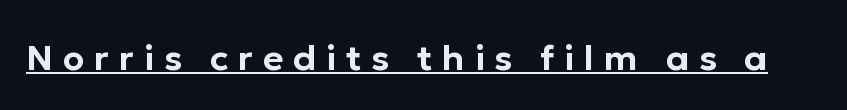
The image shows 35 px sans-serif type, upright; set unusually wide letter spacing (+0.28 em), underlined; low stroke contrast and a medium x-height.
